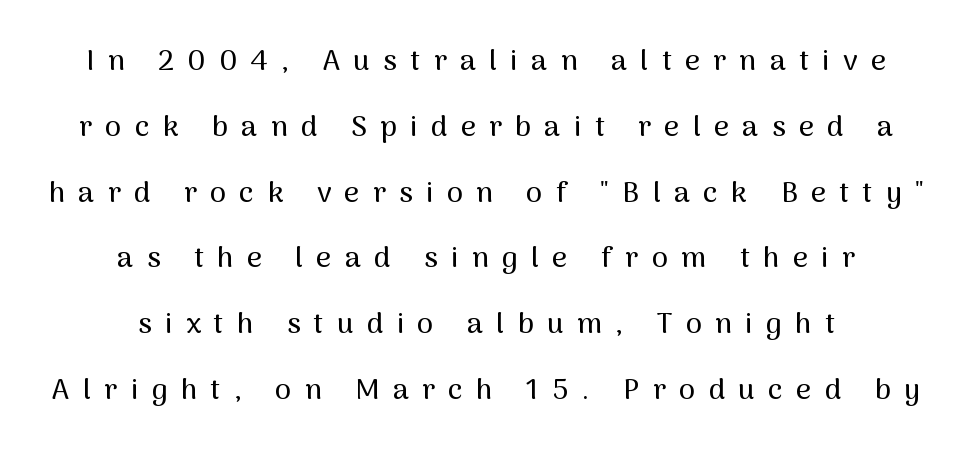
{"serif": "no", "italic": "no", "width": "normal", "stroke_contrast": "medium", "x_height": "medium", "monospaced": "no", "underline": "no", "align": "center", "line_spacing": "loose", "line_spacing_ratio": 2.27, "letter_spacing": "wide", "letter_spacing_em": 0.46, "glyph_px": 29}
